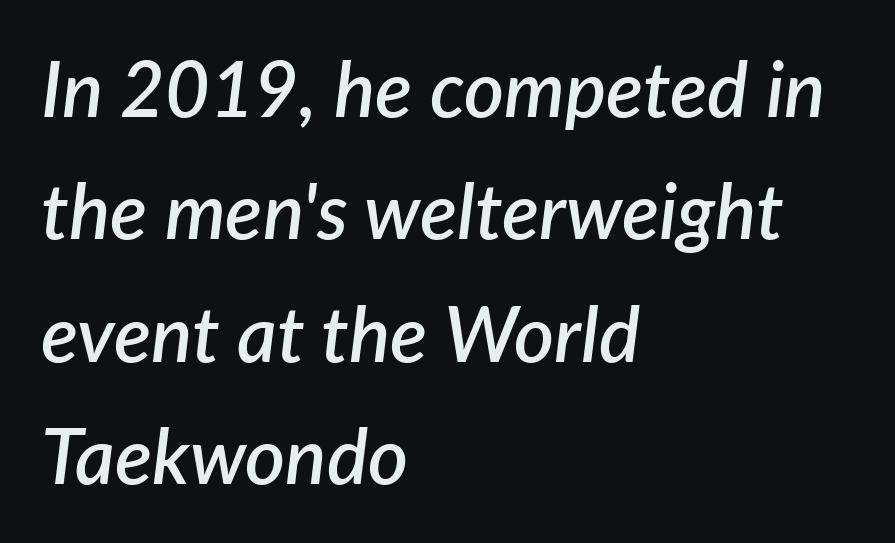
Q: Is the text bold? A: Semi-bold.
Q: Is the text italic (slanted)? A: Yes, it leans right by about 7 degrees.
Q: Is the text underlined? A: No.
Q: How is the paragraph aligned? A: Left-aligned.
Q: Is the spacing between letters normal or unusually wide? A: Normal.
Q: Is the spacing between lines tight, normal or loose? A: Normal.
Q: Width (condensed, normal, or wide)? A: Normal.
Q: Stroke contrast? A: Low.
Q: x-height? A: Medium.
Q: Monospaced? A: No.
